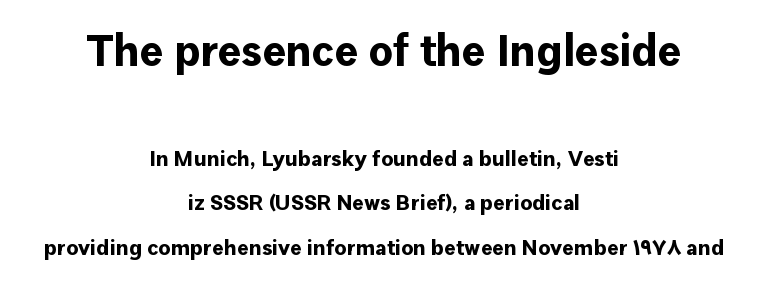
Rows of type keep a wide berth in the vertical direction. Scale decreases going downward across the two blocks. Pretty heavy lettering here — definitely bold. The paragraph has two soft edges and a firm central axis. The passage shown has conventional tracking throughout. A typesetter would call this proportional, since set widths differ per character.
